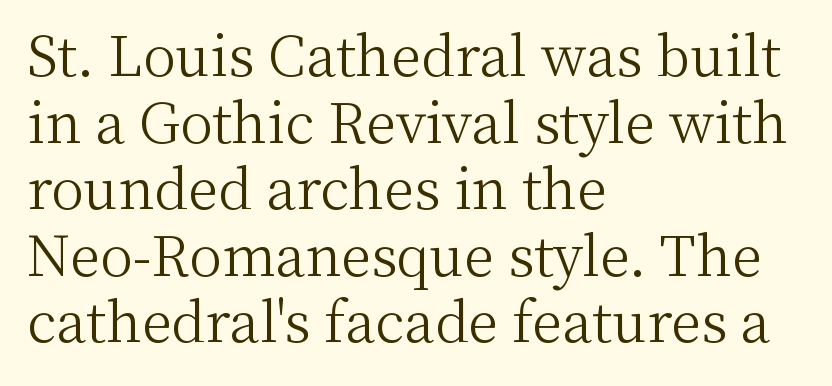
Q: Is the text bold? A: No.
Q: Is the text italic (slanted)? A: No, it is upright.
Q: Is the typeface a serif or a sans-serif typeface? A: Serif.
Q: Is the text underlined? A: No.
Q: How is the paragraph aligned? A: Left-aligned.
Q: Is the spacing between letters normal or unusually wide? A: Normal.
Q: Width (condensed, normal, or wide)? A: Normal.
Q: Stroke contrast? A: Medium.
Q: x-height? A: Medium.
Q: Monospaced? A: No.
